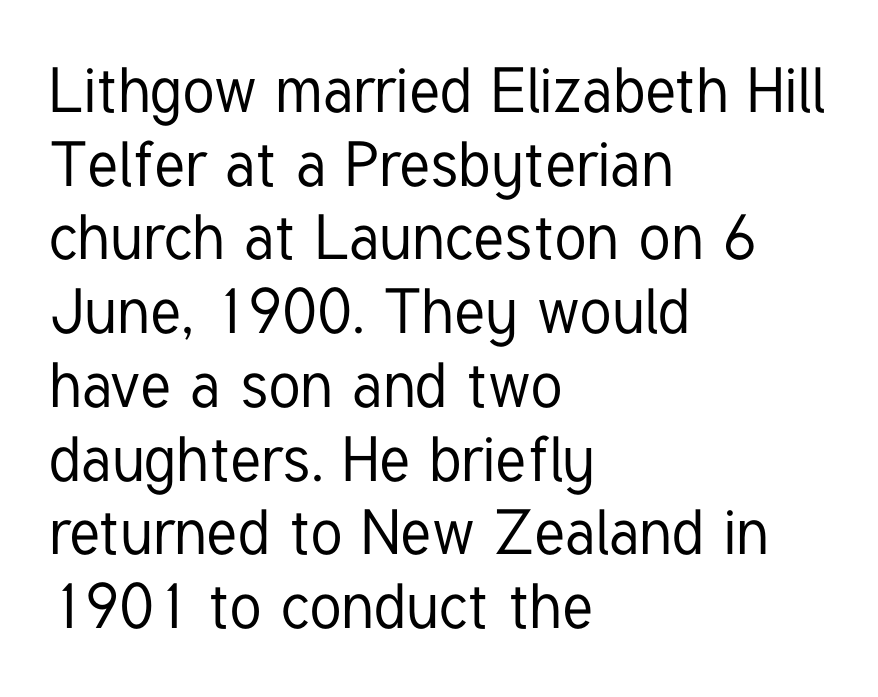
Q: Is the text italic (slanted)? A: No, it is upright.
Q: Is the typeface a serif or a sans-serif typeface? A: Sans-serif.
Q: Is the text underlined? A: No.
Q: How is the paragraph aligned? A: Left-aligned.
Q: Is the spacing between letters normal or unusually wide? A: Normal.
Q: Width (condensed, normal, or wide)? A: Condensed.
Q: Stroke contrast? A: Low.
Q: x-height? A: Medium.
Q: Monospaced? A: No.
